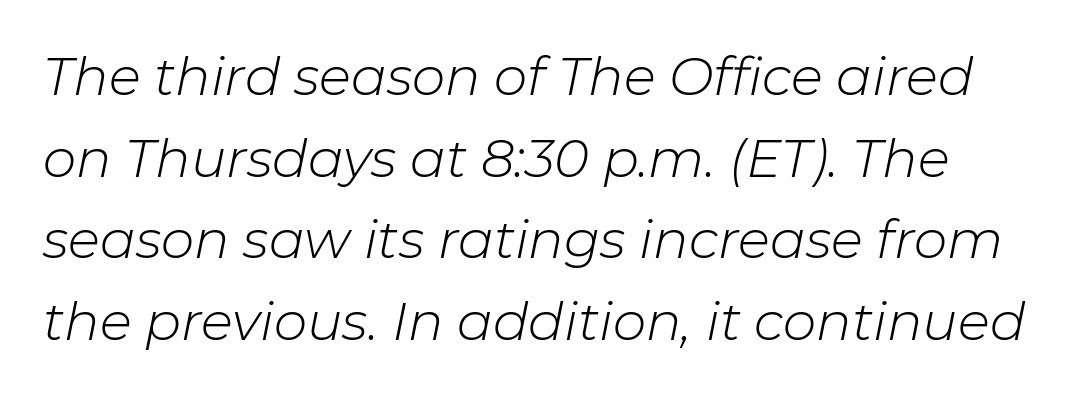
Is the type slanted? Yes — the strokes lean at a clear angle. Baseline-to-baseline distance is the conventional proportion of letter height. Heaviness? Minimal to ordinary, like unemphasized prose. Varying glyph widths throughout — classic text-font behaviour.
